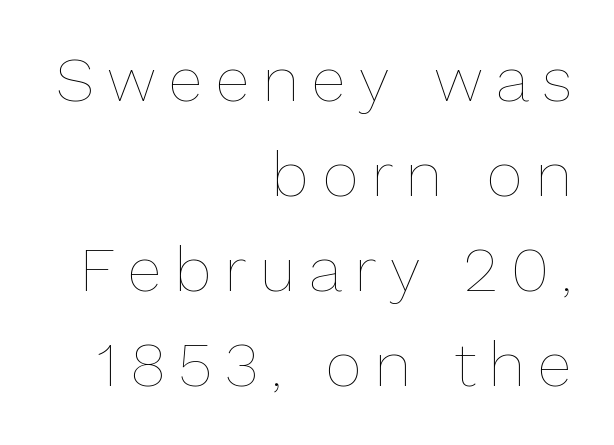
The passage shown is not bold in any degree. The words here are not underlined. Does the copy run flush right? Yes — the right margin is perfectly even. Is this a fixed-width face? No — the glyphs have proportional, varying widths. Notice how the stems are strictly vertical — no italics here.
